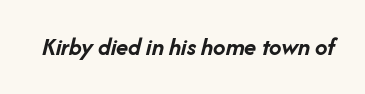
Observe the lean: these are italic letterforms. A typesetter would call this zero additional tracking. Bare-footed words on every line. Pretty heavy lettering here — definitely bold.
